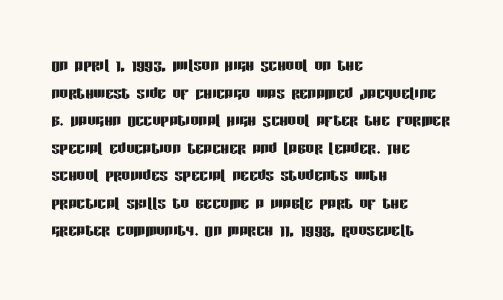
Q: Is the text italic (slanted)? A: No, it is upright.
Q: Is the text underlined? A: No.
Q: How is the paragraph aligned? A: Left-aligned.
Q: Is the spacing between letters normal or unusually wide? A: Normal.
Q: Is the spacing between lines tight, normal or loose? A: Normal.
